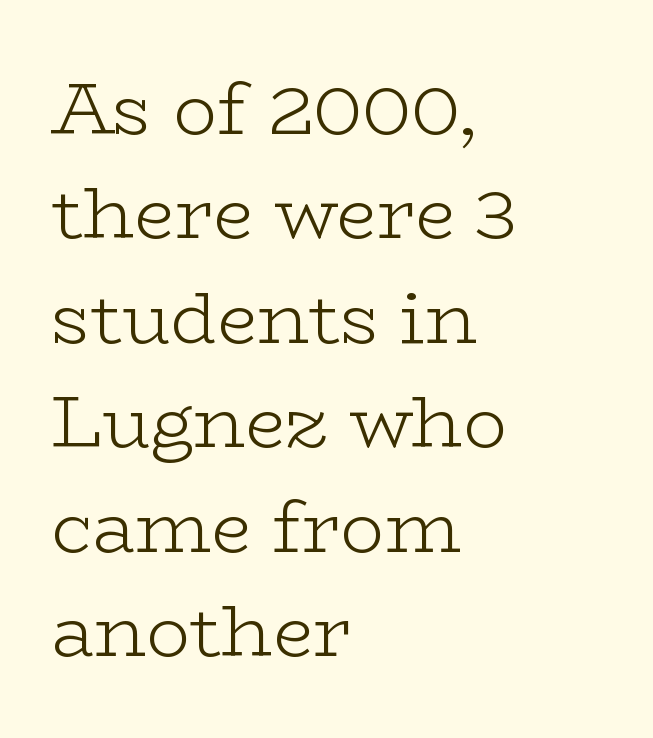
{"serif": "yes", "italic": "no", "bold": "no", "weight": "light", "width": "wide", "stroke_contrast": "low", "x_height": "medium", "monospaced": "no", "underline": "no", "align": "left", "line_spacing": "normal", "line_spacing_ratio": 1.43, "letter_spacing": "normal", "letter_spacing_em": 0.0, "glyph_px": 73}
